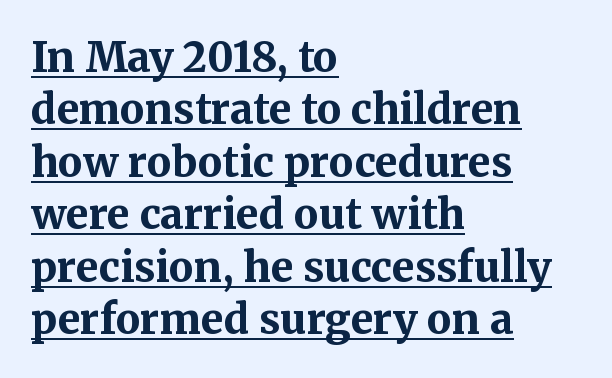
The image shows 41 px bold serif type, upright; set left-aligned, normal line spacing (1.28x), normal letter spacing, underlined; medium stroke contrast and a medium x-height.
